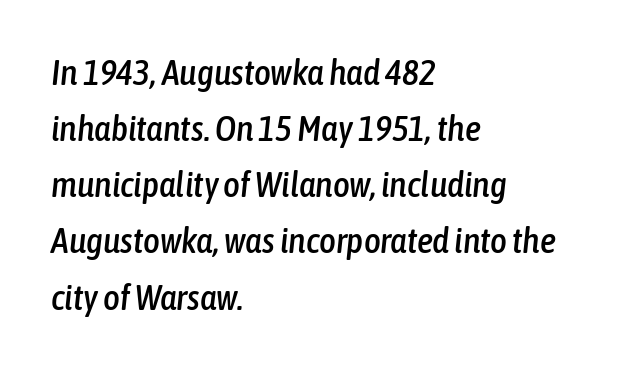
These lines keep a tight, regular rhythm from letter to letter. You can tell it's italic because the verticals aren't actually vertical. Type without underlining. Proportional: the letters do not fall into vertical columns. The lines in this sample share a left origin and differ only in where they stop. Line spacing here is normal.
